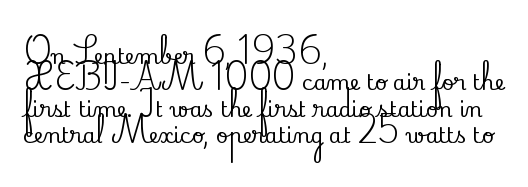
The image shows 21 px text type, upright; set left-aligned, normal line spacing (1.26x), normal letter spacing, not underlined.
